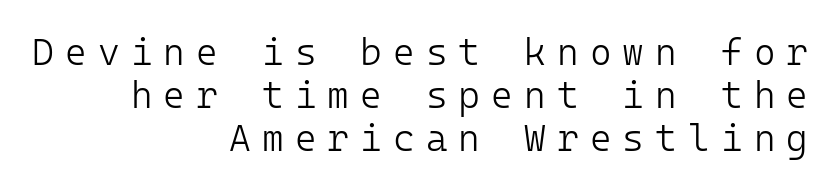
The image shows 37 px light sans-serif type, upright, monospaced; set right-aligned, line spacing 1.16x, unusually wide letter spacing (+0.3 em), not underlined; low stroke contrast and a medium x-height.
